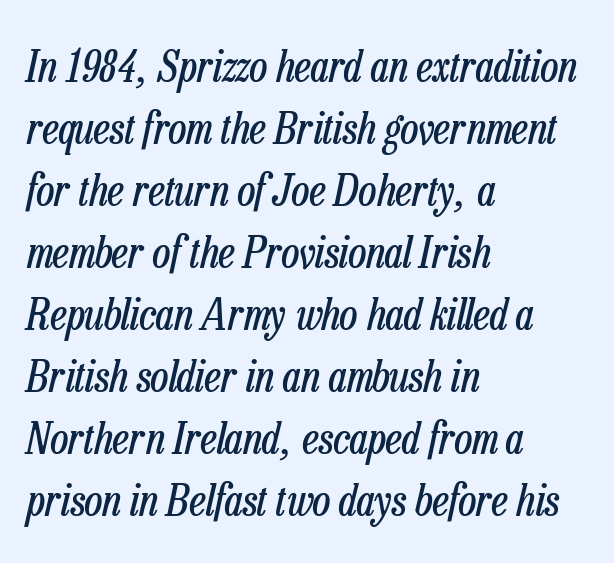
Q: Is the text bold? A: No.
Q: Is the text italic (slanted)? A: Yes, it leans right by about 13 degrees.
Q: Is the text underlined? A: No.
Q: How is the paragraph aligned? A: Left-aligned.
Q: Is the spacing between letters normal or unusually wide? A: Normal.
Q: Is the spacing between lines tight, normal or loose? A: Normal.
Q: Width (condensed, normal, or wide)? A: Condensed.
Q: Stroke contrast? A: Low.
Q: x-height? A: Medium.
Q: Monospaced? A: No.
